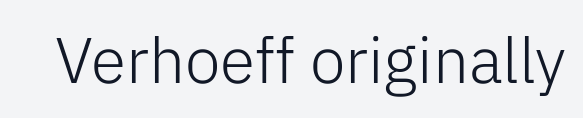
Underlining? Definitely not there. This sample has the flowing, uneven cadence of proportional lettering. Every character sits straight up, as roman type does. The cut favours lightness, reaching ordinary text weight at its darkest.
